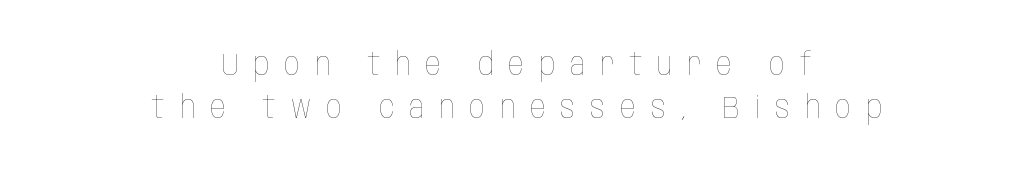
Proportional: the letters do not fall into vertical columns. Alignment: centered. Is the stroke heavy? The answer is a plain regular-or-lighter. Compared with typical body copy, the letter spacing here is much looser.
